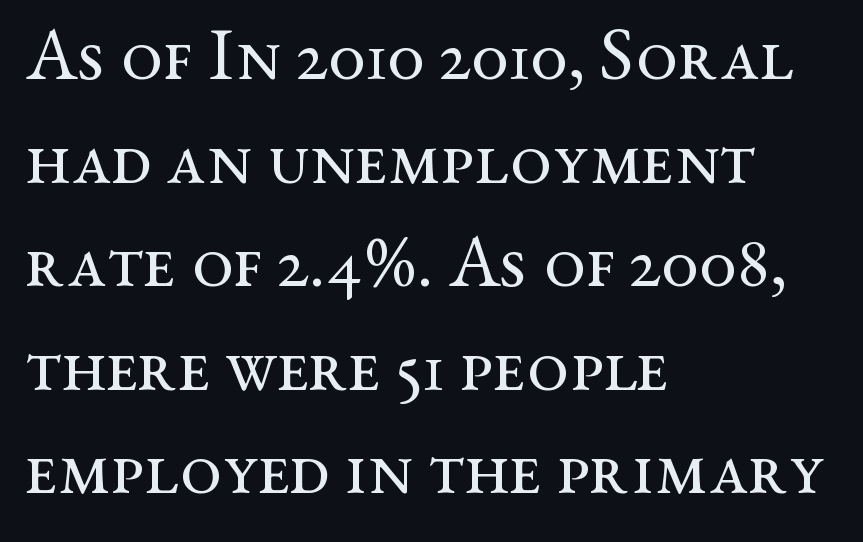
The image shows 74 px regular-weight, wide serif type, upright; set left-aligned, normal line spacing (1.4x), normal letter spacing, not underlined; medium stroke contrast and a medium x-height.
